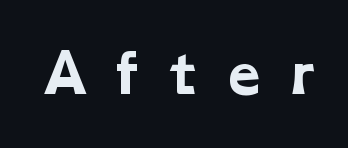
The image shows 52 px bold, wide serif type; set unusually wide letter spacing (+0.35 em), not underlined; low stroke contrast and a medium x-height.
